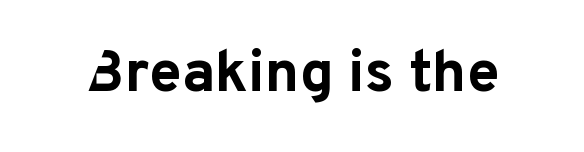
Q: Is the text bold? A: Yes.
Q: Is the text italic (slanted)? A: No, it is upright.
Q: Is the typeface a serif or a sans-serif typeface? A: Sans-serif.
Q: Is the text underlined? A: No.
Q: Is the spacing between letters normal or unusually wide? A: Normal.
Q: Width (condensed, normal, or wide)? A: Normal.
Q: Stroke contrast? A: Low.
Q: x-height? A: Medium.
Q: Monospaced? A: No.
